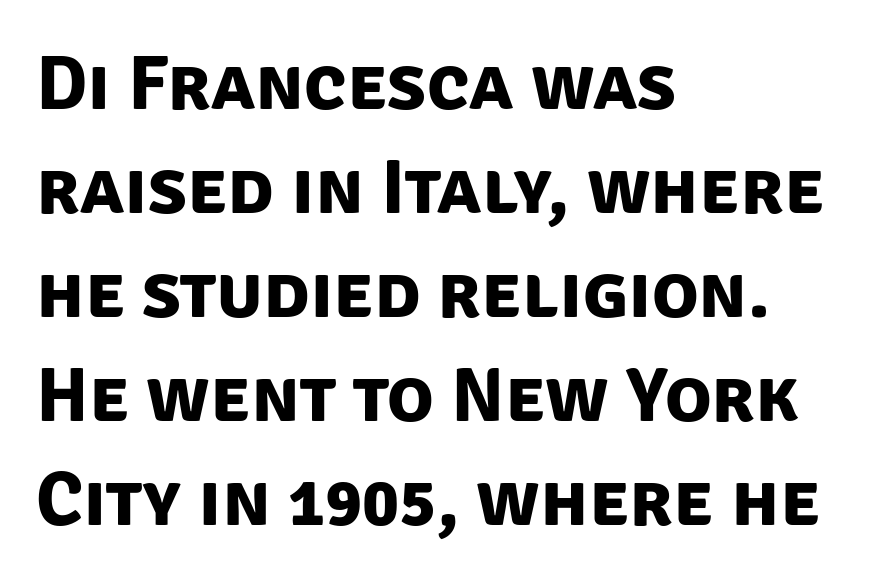
The image shows 77 px bold sans-serif type; set left-aligned, normal line spacing (1.35x), normal letter spacing, not underlined; low stroke contrast and a large x-height.
